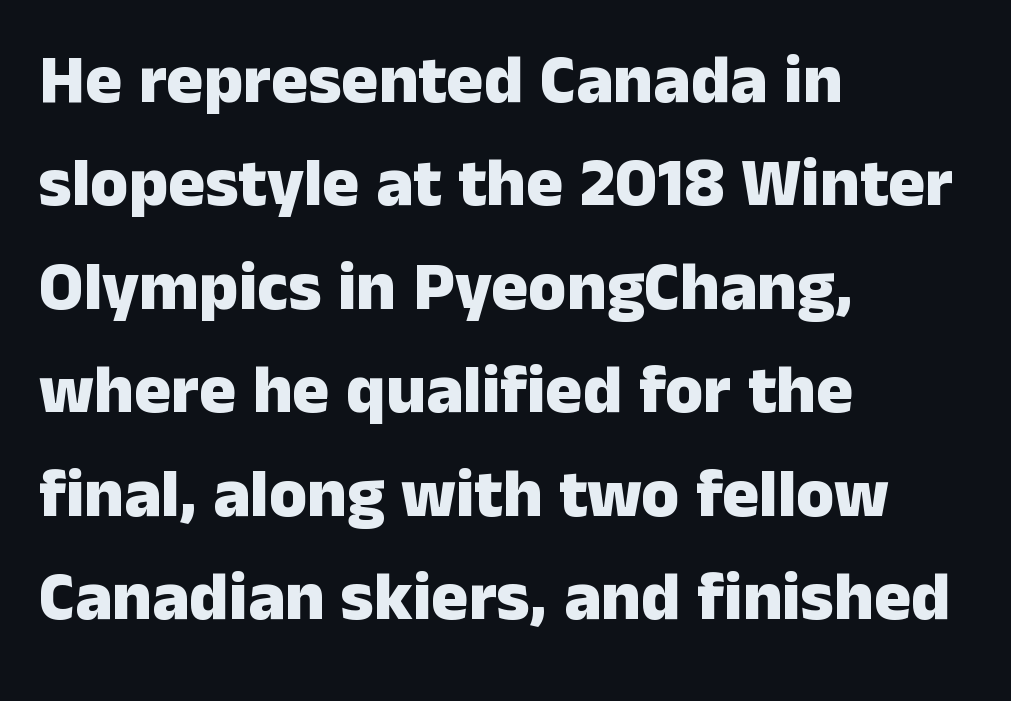
Teacher's note: observe the even left margin — that is flush-left alignment. The glyphs in this specimen are sans serif. How would I describe the line gaps? Plain and ordinary. Does extra space separate the letters? No, they use regular spacing. These words are printed bold, with thick strokes throughout.
